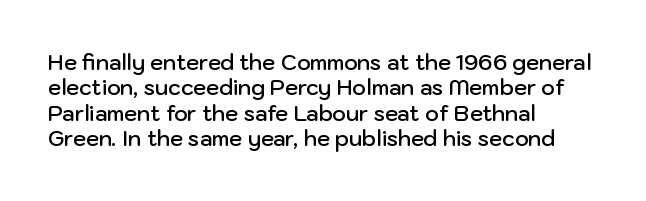
The image shows 21 px text type, upright; set left-aligned, line spacing 1.21x, normal letter spacing, not underlined.
